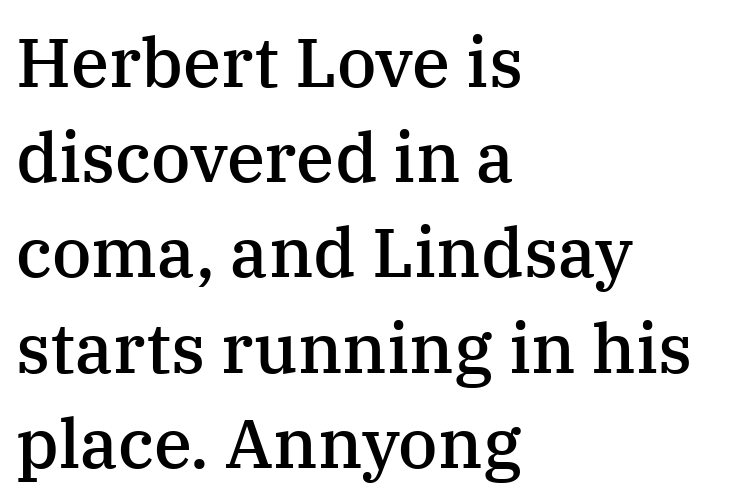
{"serif": "yes", "italic": "no", "bold": "semi", "weight": "semibold", "width": "normal", "stroke_contrast": "medium", "x_height": "medium", "monospaced": "no", "underline": "no", "align": "left", "line_spacing": "normal", "line_spacing_ratio": 1.38, "letter_spacing": "normal", "letter_spacing_em": 0.0, "glyph_px": 69}
